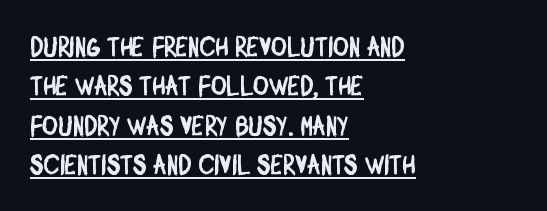
{"underline": "yes", "align": "left", "line_spacing": "normal", "line_spacing_ratio": 1.46, "letter_spacing": "normal", "letter_spacing_em": 0.0, "glyph_px": 27}
